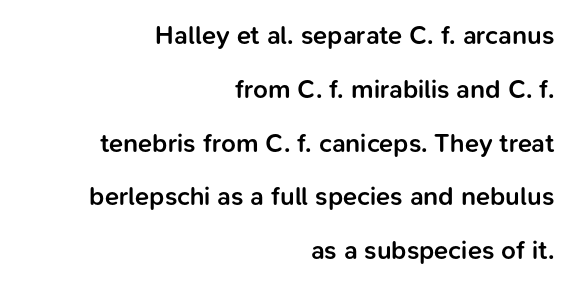
{"italic": "no", "bold": "semi", "underline": "no", "align": "right", "line_spacing": "loose", "line_spacing_ratio": 2.07, "letter_spacing": "normal", "letter_spacing_em": 0.0, "glyph_px": 26}
